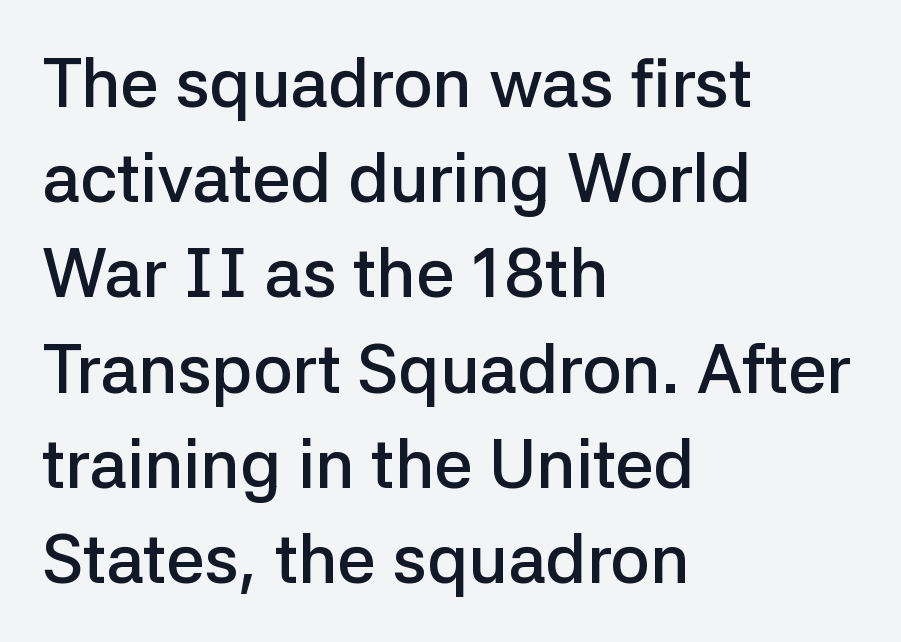
{"serif": "no", "italic": "no", "bold": "semi", "weight": "semibold", "width": "normal", "stroke_contrast": "low", "x_height": "medium", "monospaced": "no", "underline": "no", "align": "left", "line_spacing": "normal", "line_spacing_ratio": 1.4, "letter_spacing": "normal", "letter_spacing_em": 0.0, "glyph_px": 68}
